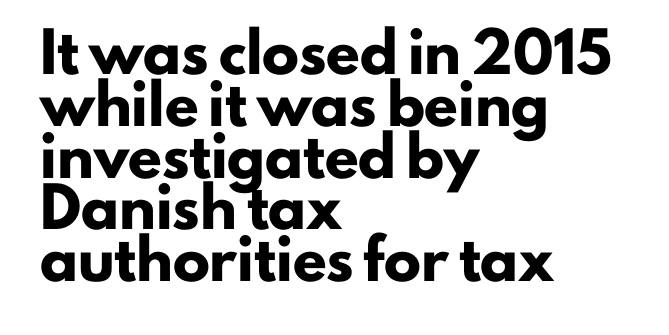
Q: Is the text bold? A: Yes.
Q: Is the text italic (slanted)? A: No, it is upright.
Q: Is the typeface a serif or a sans-serif typeface? A: Sans-serif.
Q: Is the text underlined? A: No.
Q: How is the paragraph aligned? A: Left-aligned.
Q: Is the spacing between letters normal or unusually wide? A: Normal.
Q: Is the spacing between lines tight, normal or loose? A: Normal.
Q: Width (condensed, normal, or wide)? A: Normal.
Q: Stroke contrast? A: Low.
Q: x-height? A: Small.
Q: Monospaced? A: No.
